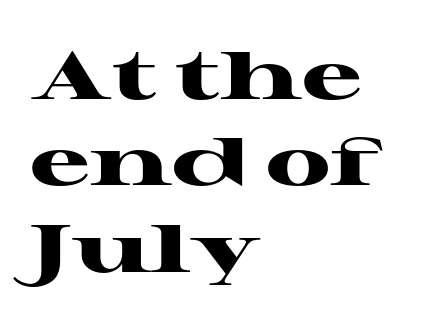
Q: Is the text bold? A: Yes.
Q: Is the text italic (slanted)? A: No, it is upright.
Q: Is the typeface a serif or a sans-serif typeface? A: Serif.
Q: Is the text underlined? A: No.
Q: How is the paragraph aligned? A: Left-aligned.
Q: Is the spacing between letters normal or unusually wide? A: Normal.
Q: Is the spacing between lines tight, normal or loose? A: Normal.
Q: Width (condensed, normal, or wide)? A: Wide.
Q: Stroke contrast? A: High.
Q: x-height? A: Medium.
Q: Monospaced? A: No.
